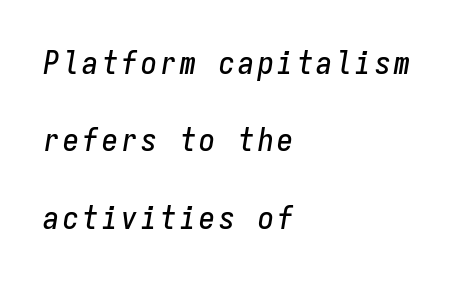
{"italic": "yes", "lean": "right", "slant_degrees": 9, "width": "condensed", "stroke_contrast": "low", "x_height": "medium", "monospaced": "yes", "underline": "no", "align": "left", "line_spacing": "loose", "line_spacing_ratio": 2.42, "glyph_px": 32}
